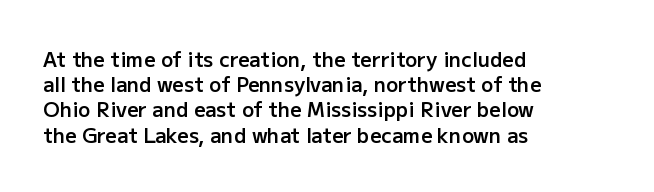
Q: Is the text bold? A: Semi-bold.
Q: Is the text italic (slanted)? A: No, it is upright.
Q: Is the text underlined? A: No.
Q: How is the paragraph aligned? A: Left-aligned.
Q: Is the spacing between letters normal or unusually wide? A: Normal.
Q: Is the spacing between lines tight, normal or loose? A: Normal.
